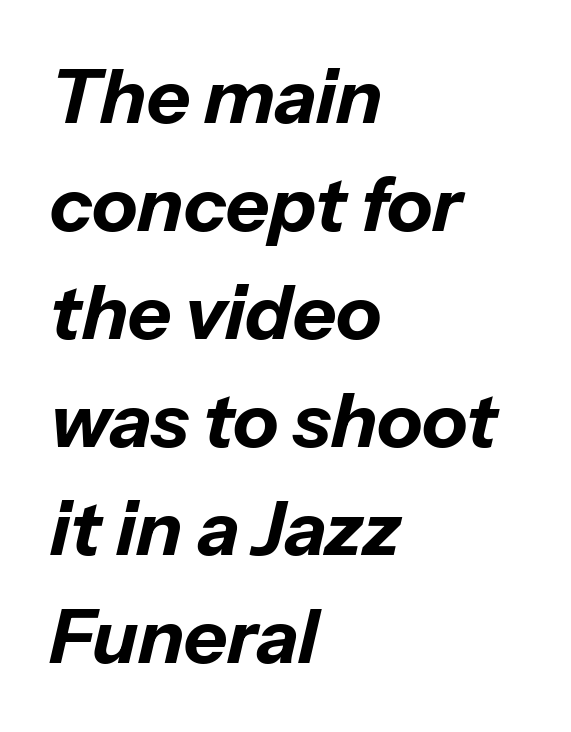
The strip under each line holds only bare page. The passage shown stacks its lines at a standard gap. A full-strength bold gives these letters their thick strokes. The line texture is even and compact thanks to regular tracking. The rag falls on the right side of this text block.
